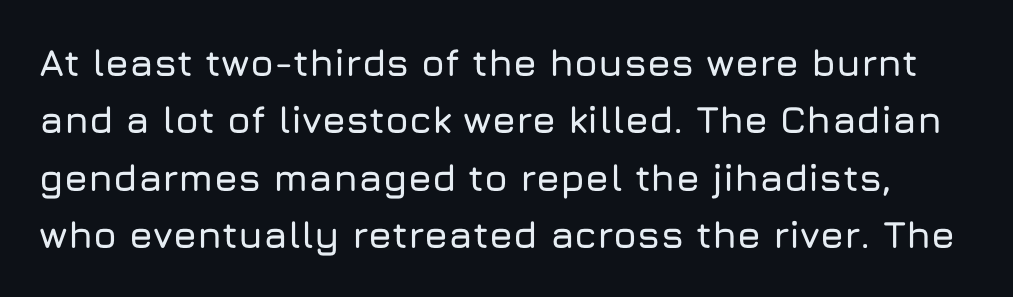
Q: Is the text italic (slanted)? A: No, it is upright.
Q: Is the typeface a serif or a sans-serif typeface? A: Sans-serif.
Q: Is the text underlined? A: No.
Q: Is the spacing between letters normal or unusually wide? A: Normal.
Q: Is the spacing between lines tight, normal or loose? A: Normal.
Q: Width (condensed, normal, or wide)? A: Normal.
Q: Stroke contrast? A: Low.
Q: x-height? A: Medium.
Q: Monospaced? A: No.
